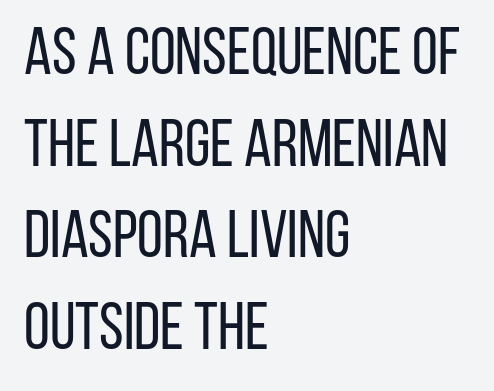
Q: Is the text bold? A: No.
Q: Is the text italic (slanted)? A: No, it is upright.
Q: Is the typeface a serif or a sans-serif typeface? A: Sans-serif.
Q: Is the text underlined? A: No.
Q: How is the paragraph aligned? A: Left-aligned.
Q: Is the spacing between letters normal or unusually wide? A: Normal.
Q: Is the spacing between lines tight, normal or loose? A: Normal.
Q: Width (condensed, normal, or wide)? A: Condensed.
Q: Stroke contrast? A: Low.
Q: x-height? A: Large.
Q: Monospaced? A: No.
